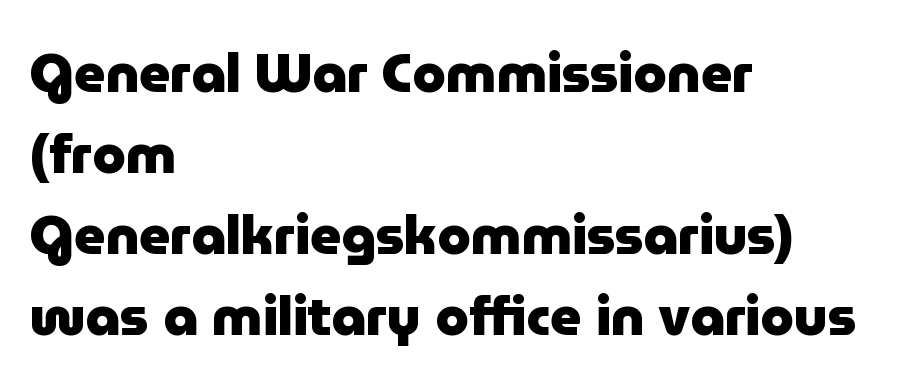
{"serif": "no", "italic": "no", "bold": "yes", "weight": "heavy", "width": "normal", "stroke_contrast": "low", "x_height": "medium", "monospaced": "no", "underline": "no", "align": "left", "line_spacing": "normal", "line_spacing_ratio": 1.5, "letter_spacing": "normal", "letter_spacing_em": 0.0, "glyph_px": 54}
